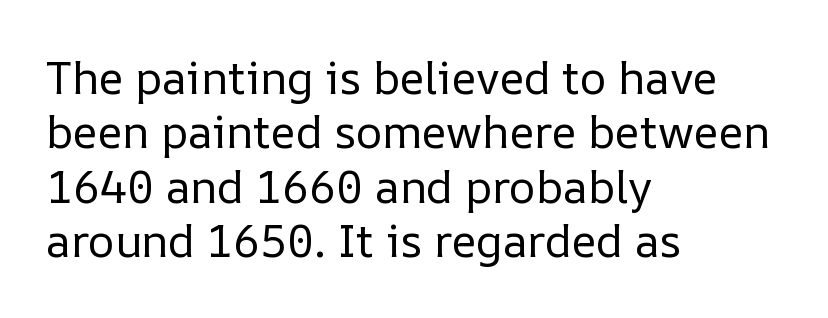
Q: Is the text bold? A: No.
Q: Is the text italic (slanted)? A: No, it is upright.
Q: Is the text underlined? A: No.
Q: How is the paragraph aligned? A: Left-aligned.
Q: Is the spacing between letters normal or unusually wide? A: Normal.
Q: Width (condensed, normal, or wide)? A: Normal.
Q: Stroke contrast? A: Low.
Q: x-height? A: Medium.
Q: Monospaced? A: No.
